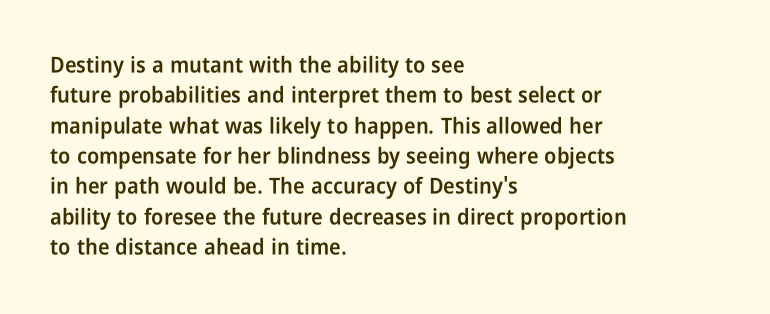
Q: Is the text bold? A: Semi-bold.
Q: Is the text italic (slanted)? A: No, it is upright.
Q: Is the text underlined? A: No.
Q: How is the paragraph aligned? A: Left-aligned.
Q: Is the spacing between letters normal or unusually wide? A: Normal.
Q: Is the spacing between lines tight, normal or loose? A: Normal.
